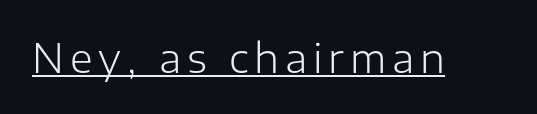
Q: Is the text bold? A: No.
Q: Is the text italic (slanted)? A: No, it is upright.
Q: Is the typeface a serif or a sans-serif typeface? A: Sans-serif.
Q: Is the text underlined? A: Yes.
Q: Width (condensed, normal, or wide)? A: Normal.
Q: Stroke contrast? A: Low.
Q: x-height? A: Medium.
Q: Monospaced? A: No.
